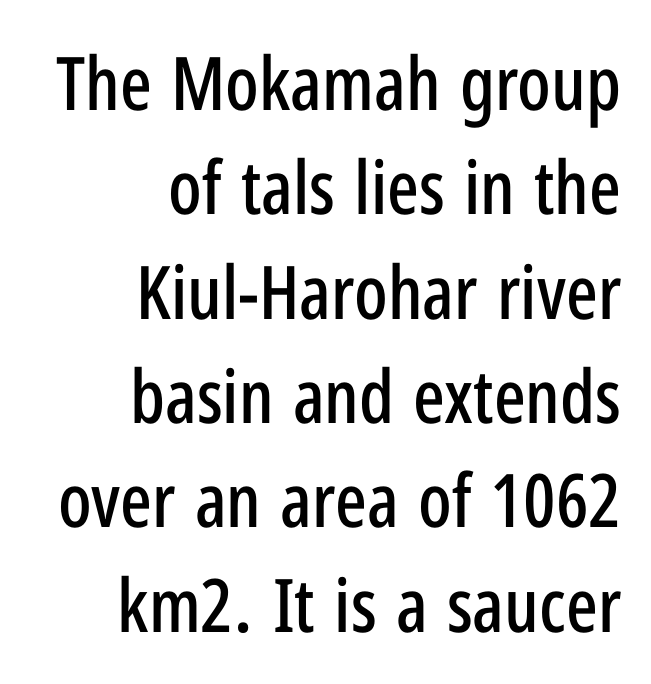
{"serif": "no", "italic": "no", "width": "condensed", "stroke_contrast": "low", "x_height": "medium", "monospaced": "no", "underline": "no", "align": "right", "line_spacing": "normal", "line_spacing_ratio": 1.41, "letter_spacing": "normal", "letter_spacing_em": 0.0, "glyph_px": 74}
